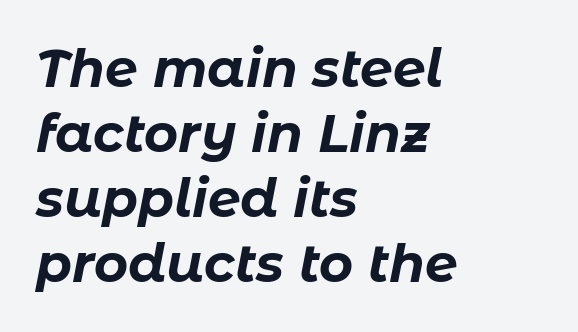
These lines sit exactly where default settings would place them. In terms of posture, this sample is oblique. Summary of weight: heavy, a full bold. Horizontal alignment here is leftward, the default for most running prose.
